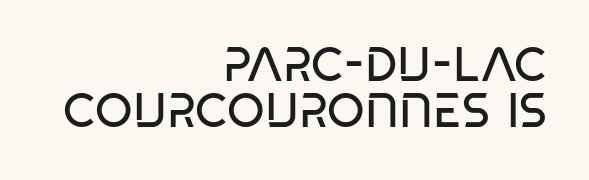
Does the copy run flush right? Yes — the right margin is perfectly even. Weight: in the light-to-regular range. I'd call this a sans setting — the letters go barefoot. Words float on clear page, feet unadorned. The gaps between neighbouring characters are ordinary and unremarkable. The leading is snug, giving the passage a crowded texture.
